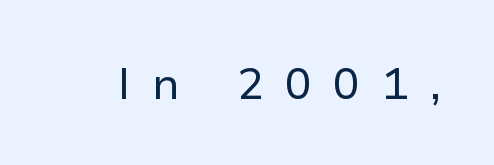
Nobody drew a line under any word here. Serif or sans? Sans — the stroke terminals are bare. Tall strokes in this sample are plumb rather than angled. Words appear elongated and porous because spacing is wide. A quiet, ordinary-to-light weight characterises the typeface.
